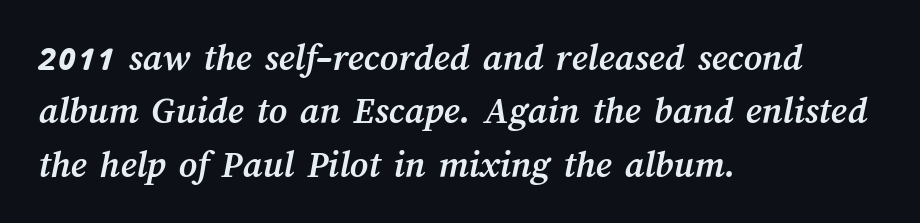
The lines in this sample share a left origin and differ only in where they stop. The rendering uses a moderate line-height, typical for paragraphs. Spacing verdict: proportional, widths tailored to each character. Spacing between characters is what you'd get straight out of the box. A dark, heavy texture on the line: the type is bold. The foot of each line stays bare and open.
